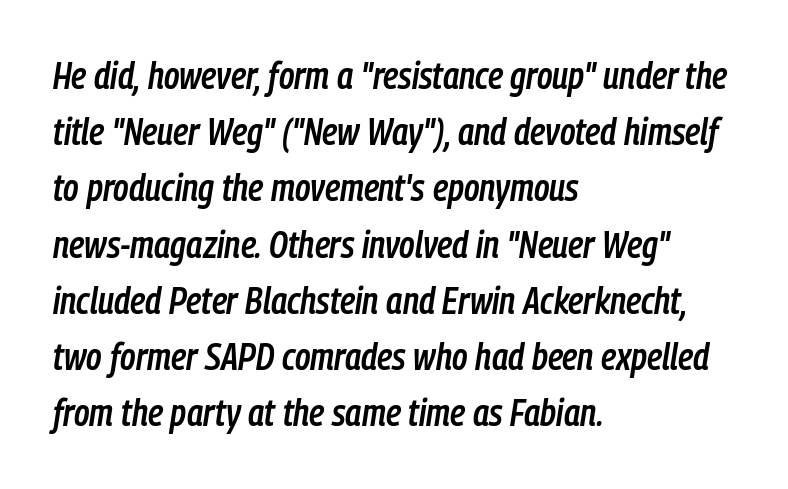
The rag falls on the right side of this text block. The glyphs look as if they've been sheared to an angle. Anything drawn beneath the words? Only blank space. Spacing between characters is what you'd get straight out of the box. Typographic density is moderately raised because the face is semibold. The passage shown is typed in a proportional face where columns would drift.
